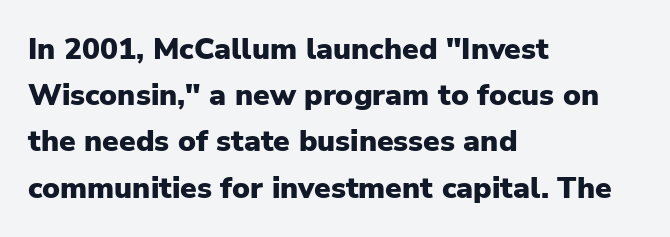
A typesetter would call this proportional, since set widths differ per character. Nope, no serifs anywhere on these letters. A typesetter would call this leading conventional body-copy spacing. Horizontal alignment here is leftward, the default for most running prose. The space beneath each line is pristine and unruled.
